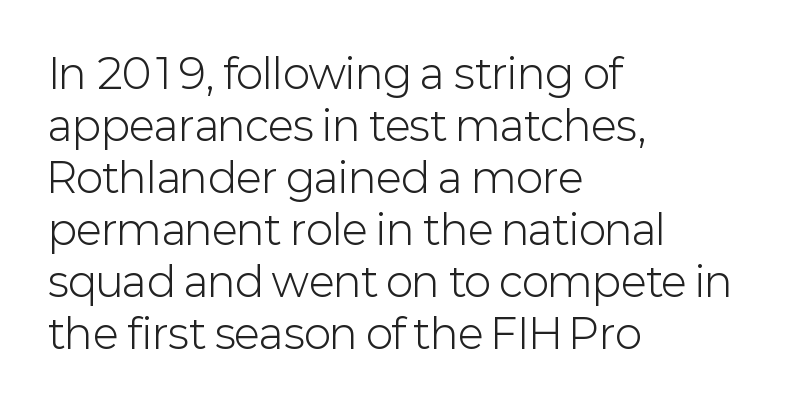
The image shows 41 px light sans-serif type, upright; set left-aligned, normal line spacing (1.27x), normal letter spacing, not underlined; low stroke contrast and a medium x-height.
